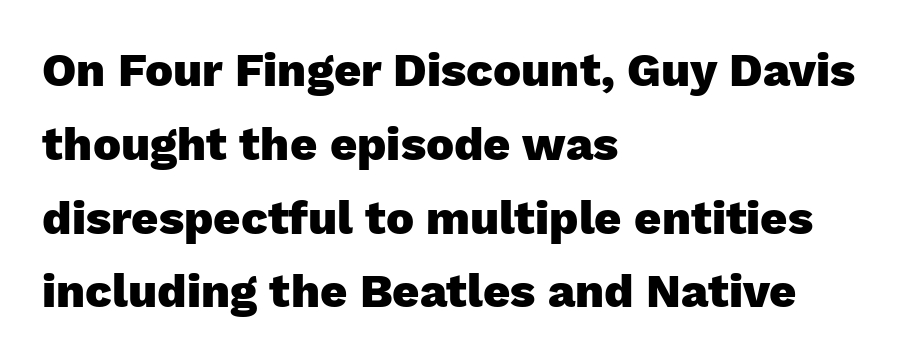
Words float on clear page, feet unadorned. Classification — sans serif. In terms of leading, this rendering sits right in the middle. These words are printed bold, with thick strokes throughout. The font's upright variant was chosen for this text. You could not count columns in this text — the font is proportionally spaced.
